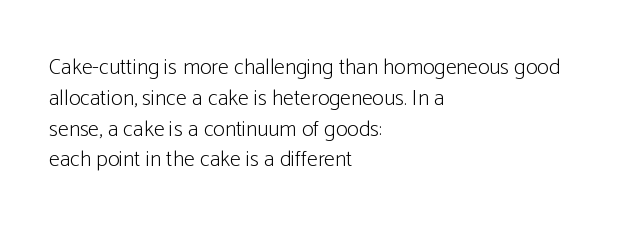
Q: Is the text bold? A: No.
Q: Is the text italic (slanted)? A: No, it is upright.
Q: Is the text underlined? A: No.
Q: How is the paragraph aligned? A: Left-aligned.
Q: Is the spacing between letters normal or unusually wide? A: Normal.
Q: Is the spacing between lines tight, normal or loose? A: Normal.
